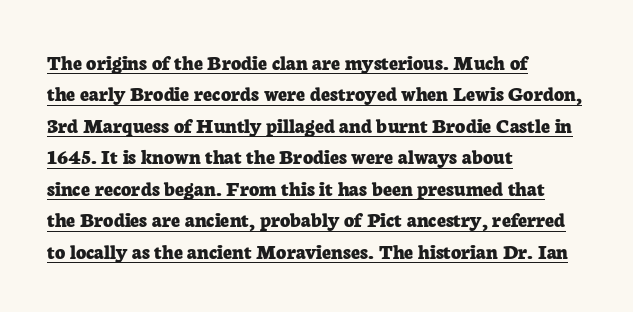
The image shows 22 px bold type, upright; set left-aligned, normal line spacing (1.43x), normal letter spacing, underlined.
